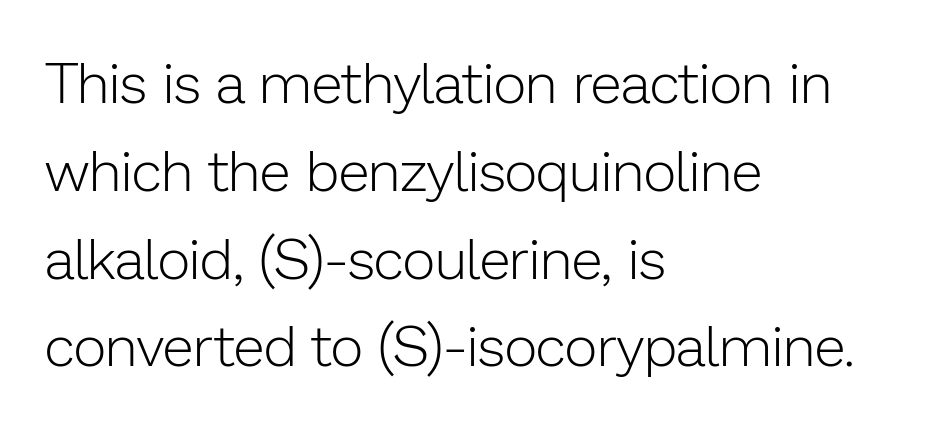
The designer left line spacing at the default. The weight tops out at a normal text grade. Looks like regular typesetting: each glyph gets only the width it needs. Caption: standard tracking, unaltered.
